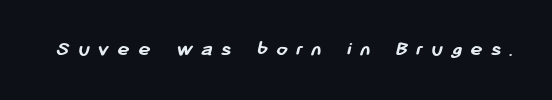
Q: Is the text bold? A: Yes.
Q: Is the text underlined? A: No.
Q: Is the spacing between letters normal or unusually wide? A: Unusually wide.
